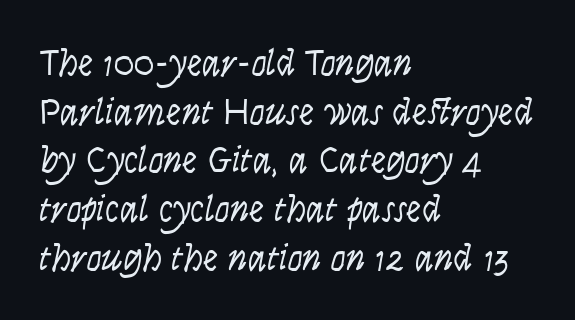
No word sits above an underline. Is this a fixed-width face? No — the glyphs have proportional, varying widths. Short note: letters normally spaced. In terms of leading, this rendering sits right in the middle. The text was rendered using a sans face with plain stroke endings.
